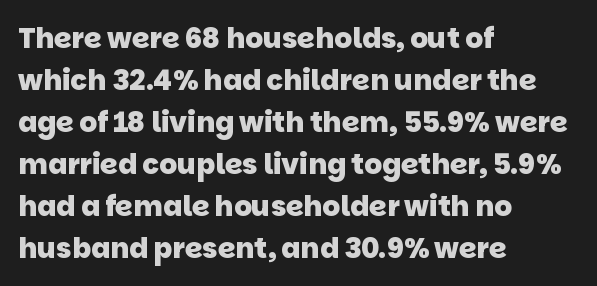
The area under the type is left untouched. The rendering keeps characters at their native spacing. Does the leading feel generous? No, just average. Plenty of ink on the page — the face is bold. A sans-serif font was chosen for this passage. Varying glyph widths throughout — classic text-font behaviour.
